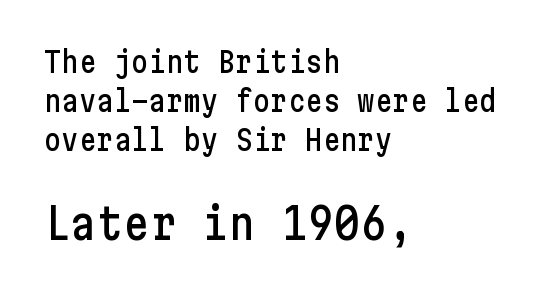
The rows are spaced the way most documents space them. If you drew a ruler down the left edge, every line would touch it. This rendering features lettering with no underline. Type size steps up from the first block to the second. Font category for this specimen: sans-serif. Tracking value appears to be zero — textbook default spacing.
